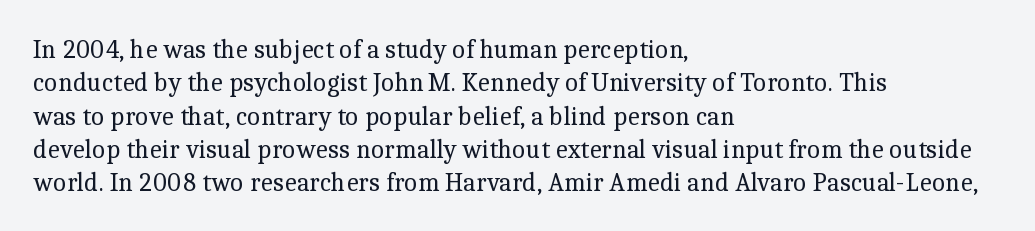
{"italic": "no", "bold": "no", "underline": "no", "align": "left", "line_spacing": "normal", "line_spacing_ratio": 1.28, "letter_spacing": "normal", "letter_spacing_em": 0.0, "glyph_px": 26}
